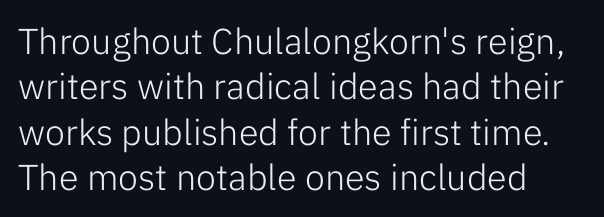
If you drew a ruler down the left edge, every line would touch it. The block of text has a typical density, with ordinary space between rows. Looks like regular typesetting: each glyph gets only the width it needs. The weight would be labelled regular, book, light, or lighter still.
